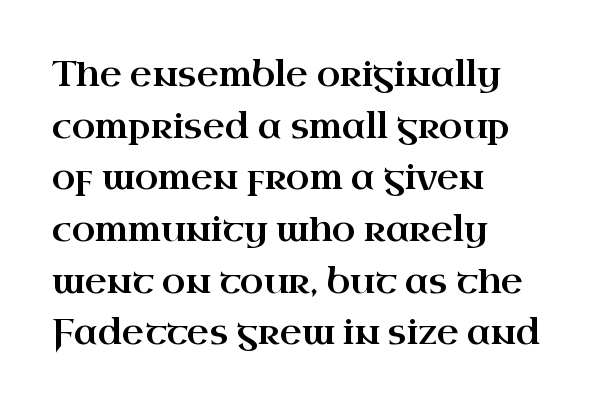
The image shows 34 px wide serif type, upright; set left-aligned, normal line spacing (1.52x), normal letter spacing, not underlined; high stroke contrast and a small x-height.
